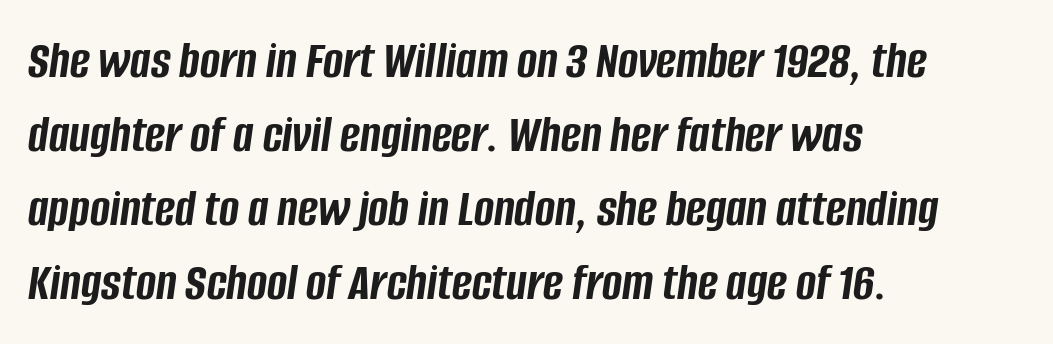
The image shows 54 px semibold, condensed type, italic (leaning right); set left-aligned, normal line spacing (1.37x), normal letter spacing, not underlined; low stroke contrast and a large x-height.
